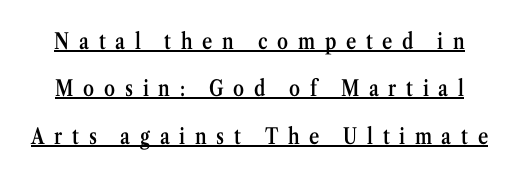
The image shows 22 px text type, upright; set loose line spacing (2.15x), unusually wide letter spacing (+0.44 em), underlined.
